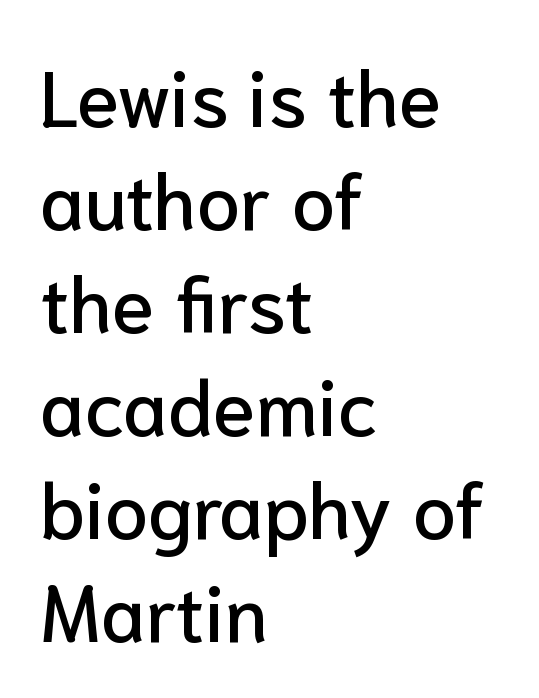
This rendering features lettering with no underline. The type family on display is of the sans-serif kind. Think of a printed novel: that variable character pitch is what you see here. Layout note: lines flush left. Leading matches the norm, producing a regular column. Do the letters lean? They stand straight.
